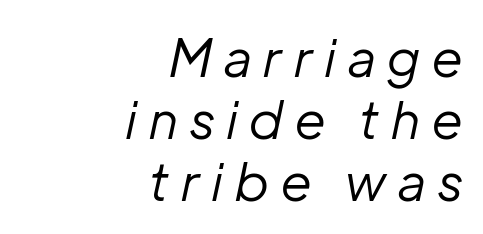
Q: Is the text bold? A: No.
Q: Is the text italic (slanted)? A: Yes, it leans right by about 12 degrees.
Q: Is the text underlined? A: No.
Q: How is the paragraph aligned? A: Right-aligned.
Q: Is the spacing between letters normal or unusually wide? A: Unusually wide.
Q: Width (condensed, normal, or wide)? A: Normal.
Q: Stroke contrast? A: Low.
Q: x-height? A: Medium.
Q: Monospaced? A: No.
